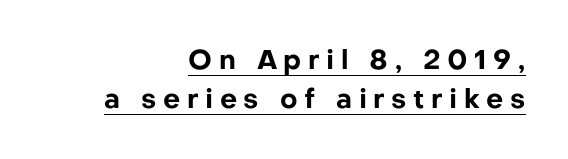
Glyph-to-glyph distance is far greater than everyday printed text. The rows are spaced the way most documents space them. These lines carry a lot of weight — the face is fully bold. Notice how a bar underscores the lettering throughout.
